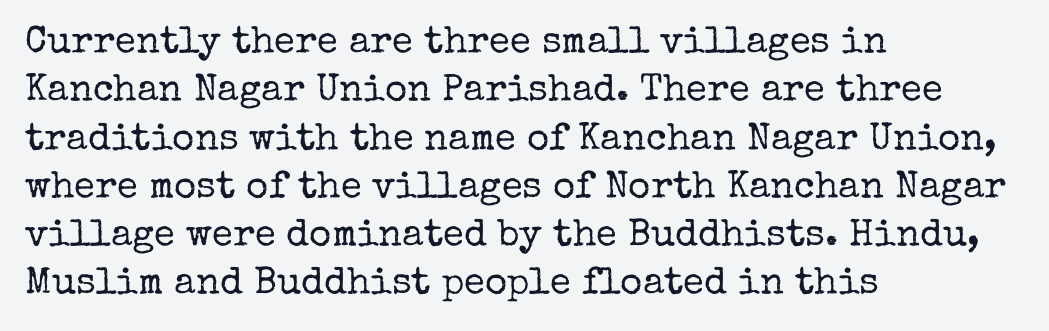
The image shows 38 px regular-weight serif type, upright; set left-aligned, normal line spacing (1.27x), normal letter spacing, not underlined; low stroke contrast and a medium x-height.
